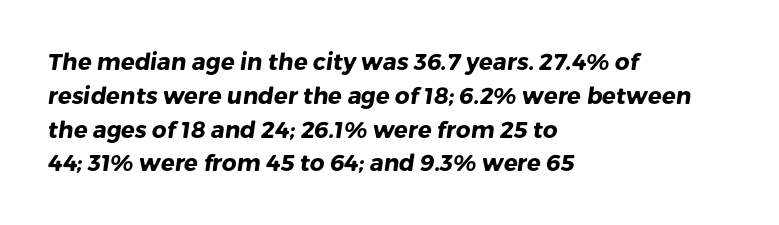
The image shows 23 px bold type; set left-aligned, normal line spacing (1.47x), normal letter spacing, not underlined.
